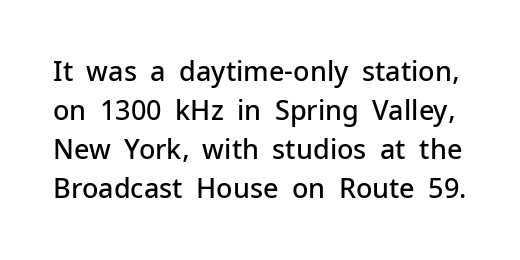
{"italic": "no", "bold": "semi", "underline": "no", "line_spacing": "normal", "line_spacing_ratio": 1.45, "letter_spacing": "normal", "letter_spacing_em": 0.0, "glyph_px": 27}
